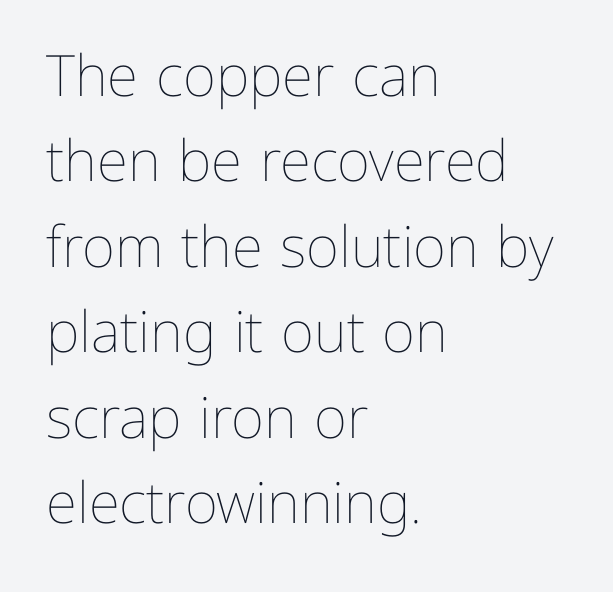
{"italic": "no", "bold": "no", "weight": "thin", "width": "normal", "stroke_contrast": "low", "x_height": "medium", "monospaced": "no", "underline": "no", "align": "left", "line_spacing": "normal", "line_spacing_ratio": 1.5, "letter_spacing": "normal", "letter_spacing_em": 0.0, "glyph_px": 57}
